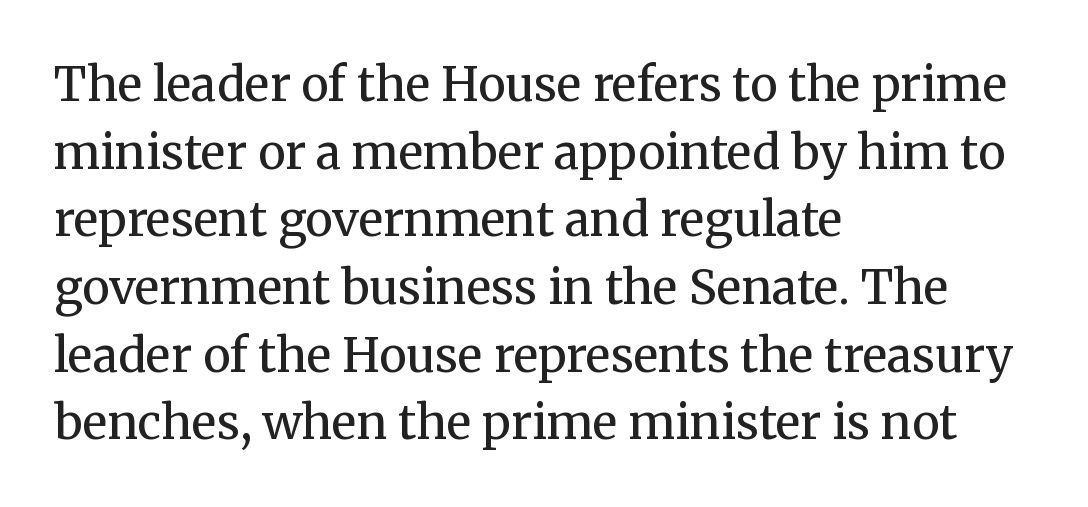
The paragraph shown leans on its left margin. The face looks like a standard text weight, possibly lighter. The zone under the glyphs is completely vacant. Unlike a clean sans, this face finishes its strokes with serifs.
